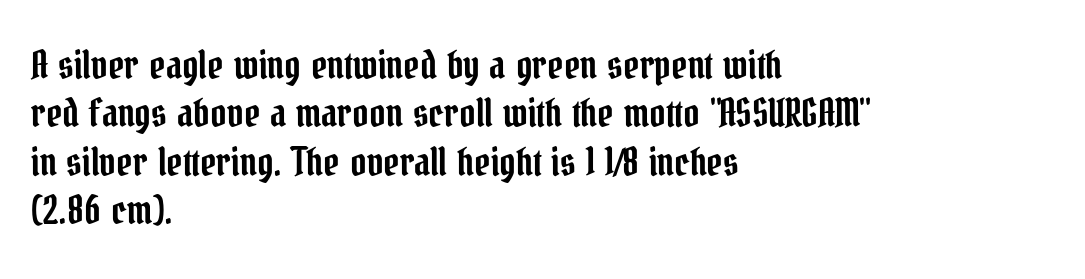
This is serif lettering, the kind often seen in printed books. Nobody touched the tracking dial on this one. Which margin do the lines hug? The left one — the right edge is uneven. Honestly, there is no underline to notice here at all. Spacing verdict: proportional, widths tailored to each character. The letters stand upright; this is a roman face.
